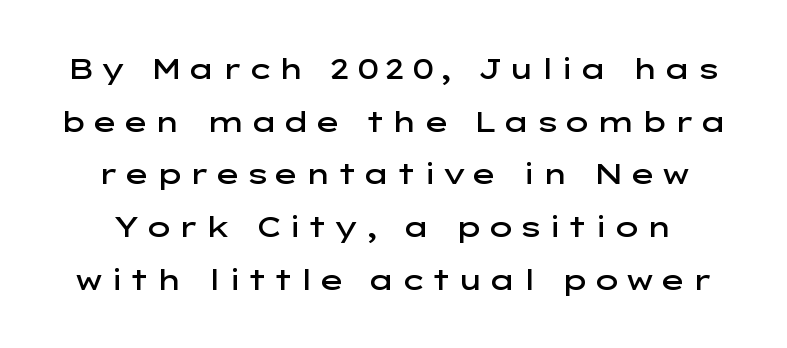
{"serif": "no", "italic": "no", "bold": "semi", "weight": "semibold", "width": "wide", "stroke_contrast": "low", "x_height": "medium", "monospaced": "no", "underline": "no", "line_spacing_ratio": 1.88, "glyph_px": 28}
